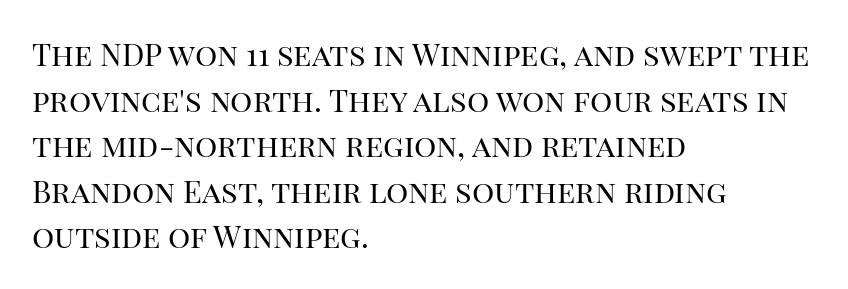
Has an underline been added? It has not. Stroke mass is kept to a normal reading level or below. Varying glyph widths throughout — classic text-font behaviour. To sum up the face: it has serifs. Between one letter and the next there's only the usual sliver of space.
